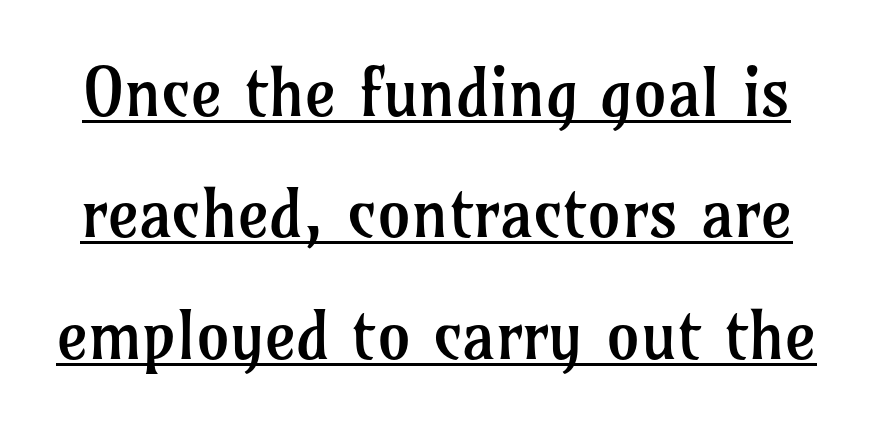
Style check: upright. Counters stay open thanks to moderate or lighter strokes. Is this a sans? No — the strokes have serifs. Looks like regular typesetting: each glyph gets only the width it needs.
